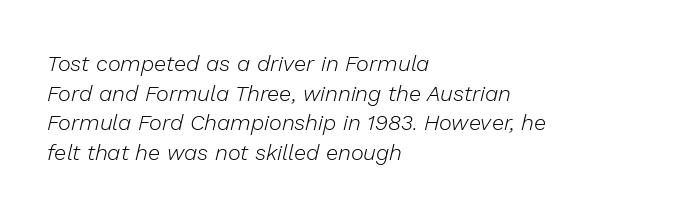
The image shows 22 px text type, italic (leaning right); set left-aligned, normal line spacing (1.35x), normal letter spacing, not underlined.
